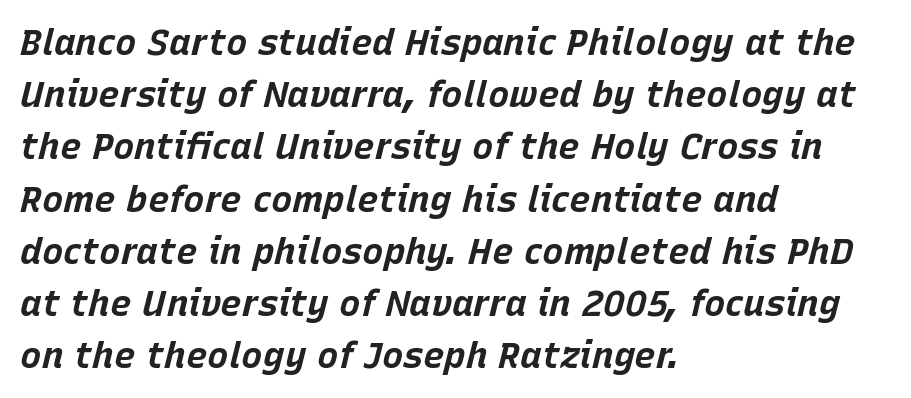
The image shows 36 px bold type, italic (leaning right); set left-aligned, normal line spacing (1.45x), normal letter spacing, not underlined; low stroke contrast and a large x-height.
